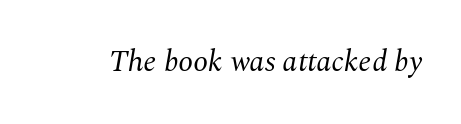
The image shows 30 px regular-weight serif type, italic (leaning right); set normal letter spacing, not underlined; medium stroke contrast and a medium x-height.
